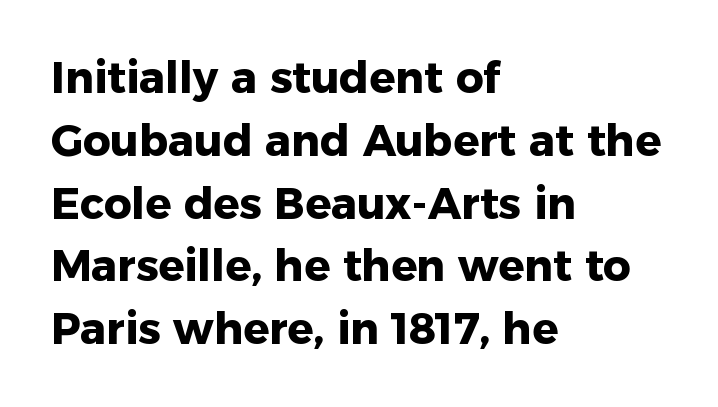
Q: Is the text bold? A: Yes.
Q: Is the text italic (slanted)? A: No, it is upright.
Q: Is the typeface a serif or a sans-serif typeface? A: Sans-serif.
Q: Is the text underlined? A: No.
Q: How is the paragraph aligned? A: Left-aligned.
Q: Is the spacing between letters normal or unusually wide? A: Normal.
Q: Is the spacing between lines tight, normal or loose? A: Normal.
Q: Width (condensed, normal, or wide)? A: Normal.
Q: Stroke contrast? A: Low.
Q: x-height? A: Medium.
Q: Monospaced? A: No.
